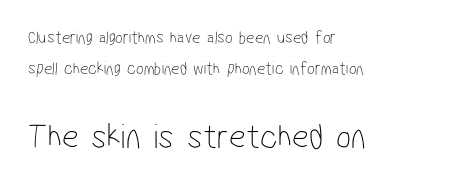
The image shows 36 px thin, condensed sans-serif type; set left-aligned, line spacing 1.74x, normal letter spacing, not underlined; the second (bottom) block is 2.0x larger; low stroke contrast and a medium x-height.
